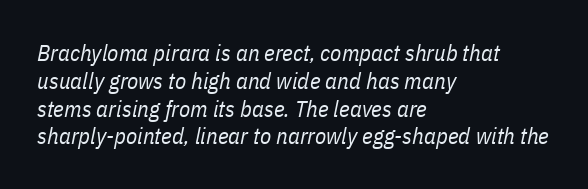
This rendering uses left alignment, leaving the right contour irregular. Posture: slanted. There is no visible air inserted between adjacent glyphs. Heft: none added — not bold. The words here are not underlined.
